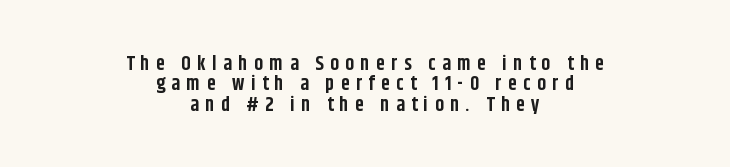
The image shows 20 px bold type, upright; set centered, tight line spacing (1.02x), unusually wide letter spacing (+0.32 em), not underlined.
